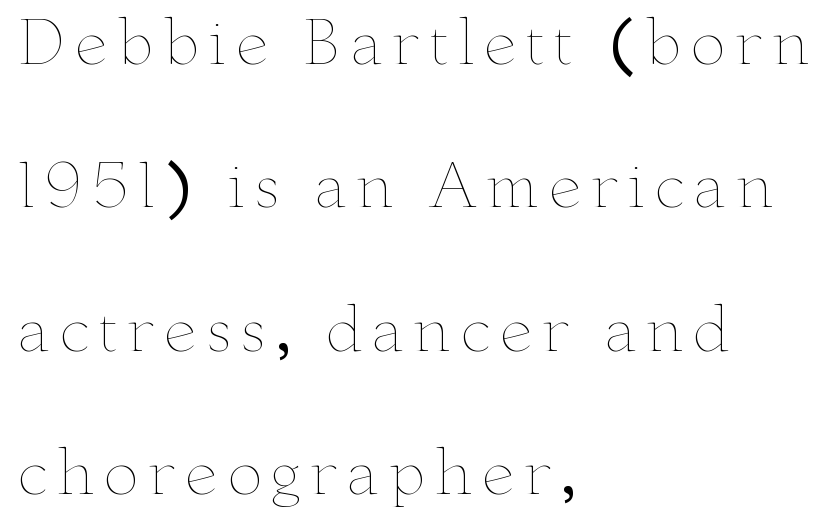
The image shows 60 px thin, wide type, upright; set left-aligned, loose line spacing (2.39x), not underlined; low stroke contrast and a small x-height.
